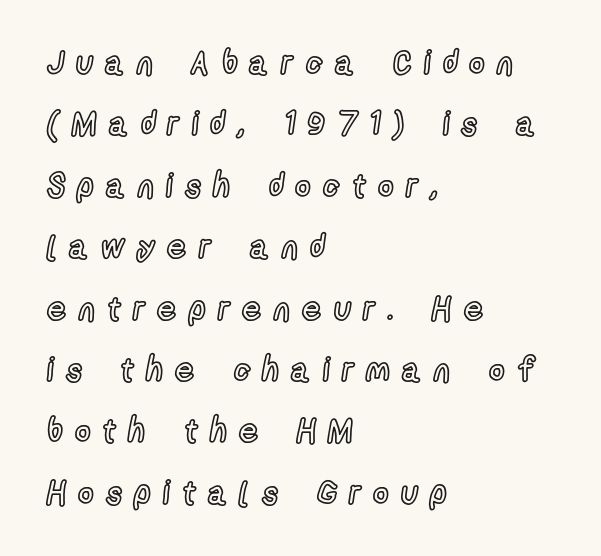
Q: Is the text italic (slanted)? A: Yes.
Q: Is the text underlined? A: No.
Q: How is the paragraph aligned? A: Left-aligned.
Q: Is the spacing between letters normal or unusually wide? A: Unusually wide.
Q: Width (condensed, normal, or wide)? A: Condensed.
Q: x-height? A: Medium.
Q: Monospaced? A: No.
